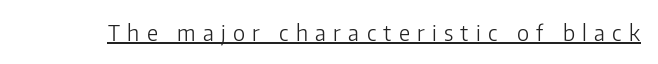
The image shows 22 px text type, upright; set unusually wide letter spacing (+0.33 em), underlined.
